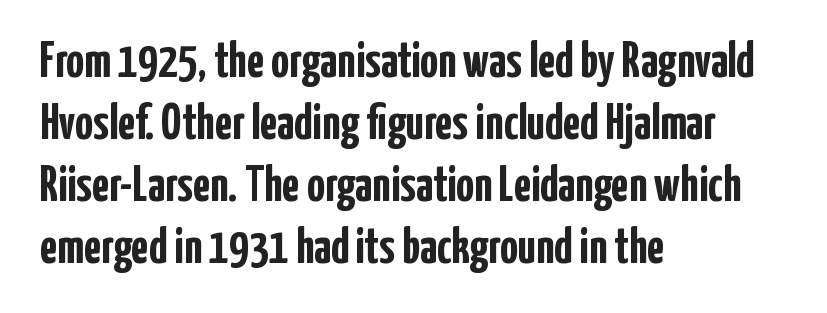
Q: Is the text bold? A: Yes.
Q: Is the text italic (slanted)? A: No, it is upright.
Q: Is the typeface a serif or a sans-serif typeface? A: Sans-serif.
Q: Is the text underlined? A: No.
Q: How is the paragraph aligned? A: Left-aligned.
Q: Is the spacing between letters normal or unusually wide? A: Normal.
Q: Width (condensed, normal, or wide)? A: Condensed.
Q: Stroke contrast? A: Low.
Q: x-height? A: Medium.
Q: Monospaced? A: No.
